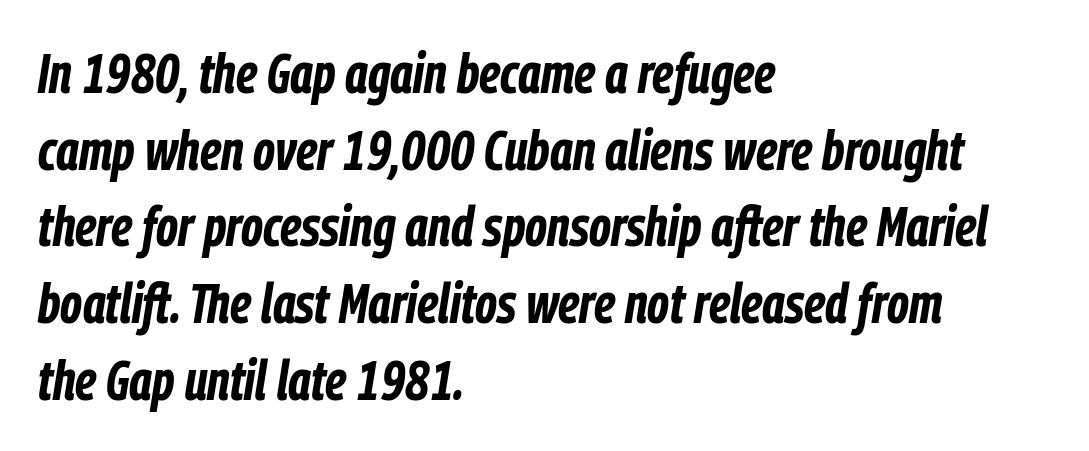
The image shows 56 px bold, condensed type, italic (leaning right); set left-aligned, normal line spacing (1.37x), normal letter spacing, not underlined; low stroke contrast and a medium x-height.
